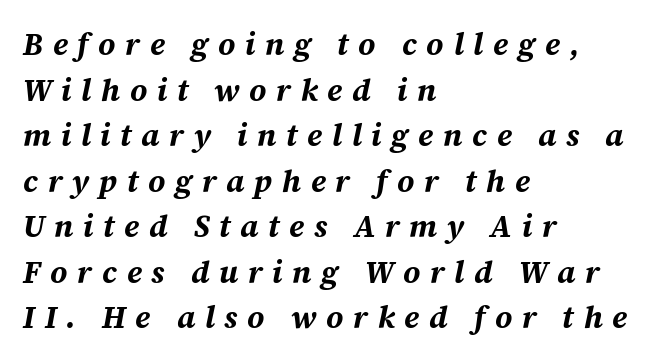
Is this a fixed-width face? No — the glyphs have proportional, varying widths. Bold? Absolutely — the strokes are thick and heavy. When letters slant like this, we call the style italic. This sample uses expanded letter spacing, leaving extra air between glyphs. The area under the type is left untouched.
